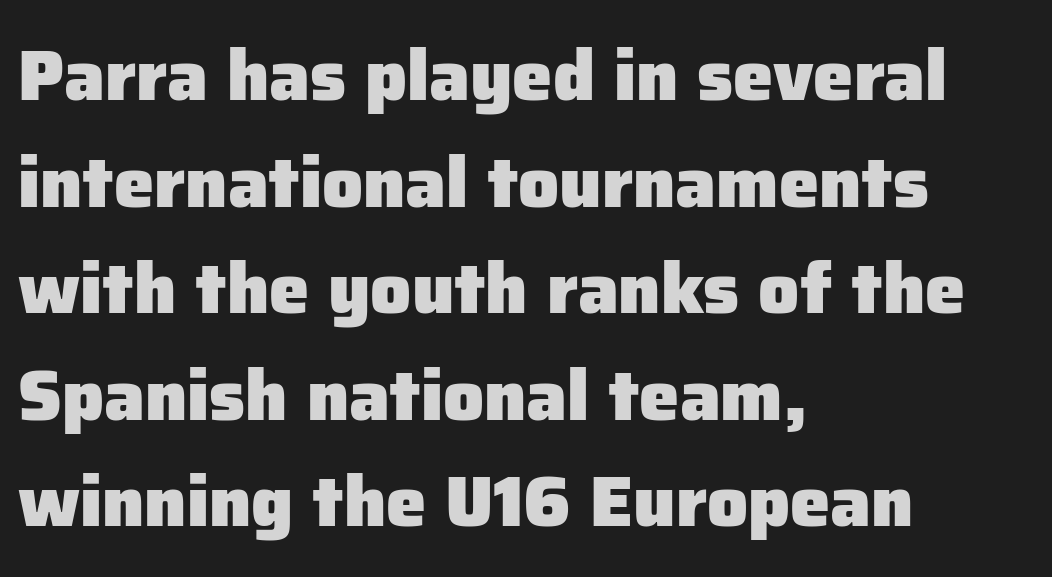
This sample has the flowing, uneven cadence of proportional lettering. Type without underlining. The leading is moderate, giving the passage an even texture. Unlike italic type, these characters show no tilt at all. Nothing unusual about the tracking: characters are spaced as the font intends. Its strokes are broad and dark, the hallmark of bold type.
